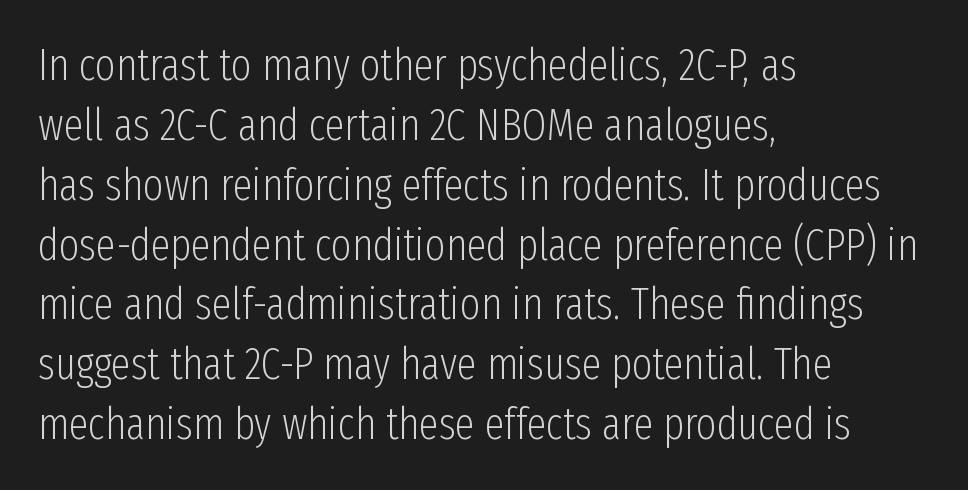
Q: Is the text bold? A: No.
Q: Is the text italic (slanted)? A: No, it is upright.
Q: Is the typeface a serif or a sans-serif typeface? A: Sans-serif.
Q: Is the text underlined? A: No.
Q: How is the paragraph aligned? A: Left-aligned.
Q: Is the spacing between letters normal or unusually wide? A: Normal.
Q: Is the spacing between lines tight, normal or loose? A: Normal.
Q: Width (condensed, normal, or wide)? A: Condensed.
Q: Stroke contrast? A: Low.
Q: x-height? A: Medium.
Q: Monospaced? A: No.
